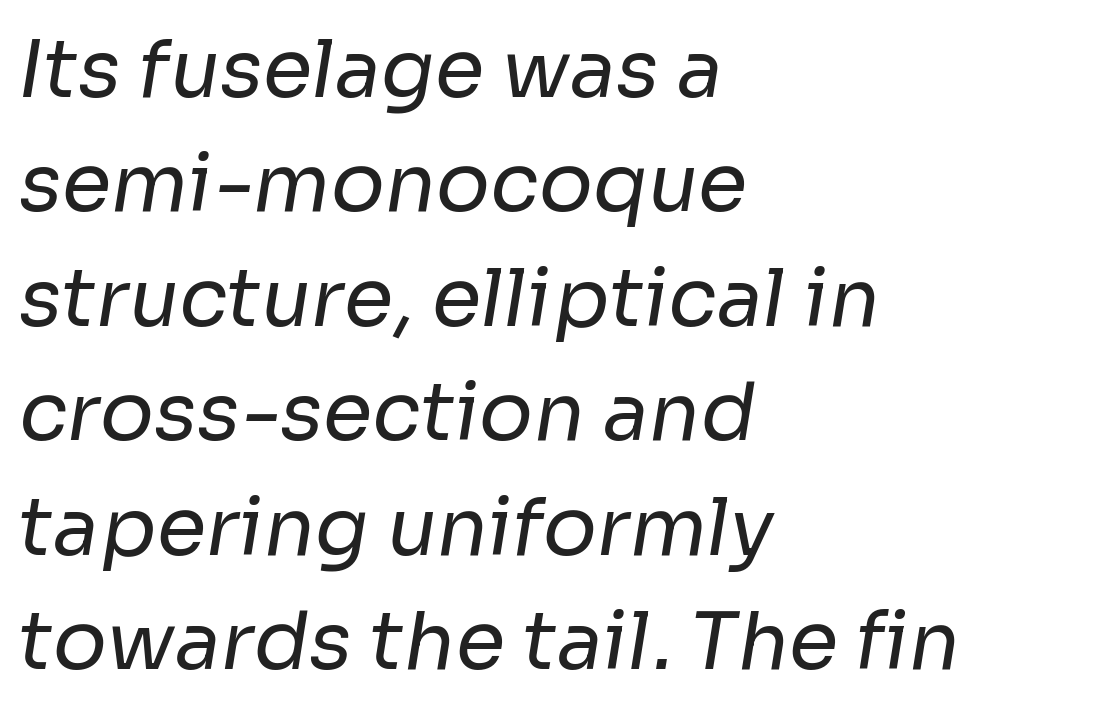
Q: Is the text bold? A: No.
Q: Is the typeface a serif or a sans-serif typeface? A: Sans-serif.
Q: Is the text underlined? A: No.
Q: How is the paragraph aligned? A: Left-aligned.
Q: Is the spacing between letters normal or unusually wide? A: Normal.
Q: Is the spacing between lines tight, normal or loose? A: Normal.
Q: Width (condensed, normal, or wide)? A: Normal.
Q: Stroke contrast? A: Low.
Q: x-height? A: Medium.
Q: Monospaced? A: No.
